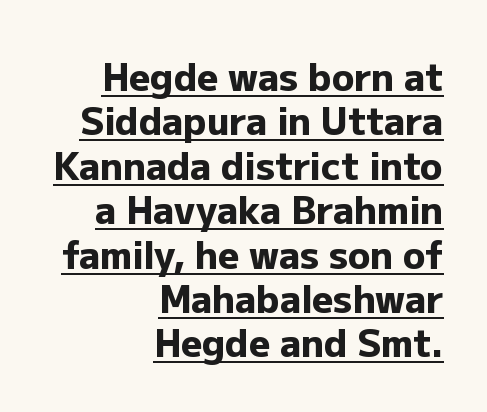
{"serif": "no", "italic": "no", "bold": "yes", "weight": "heavy", "width": "normal", "stroke_contrast": "low", "x_height": "medium", "monospaced": "no", "underline": "yes", "align": "right", "line_spacing_ratio": 1.2, "letter_spacing": "normal", "letter_spacing_em": 0.0, "glyph_px": 37}
